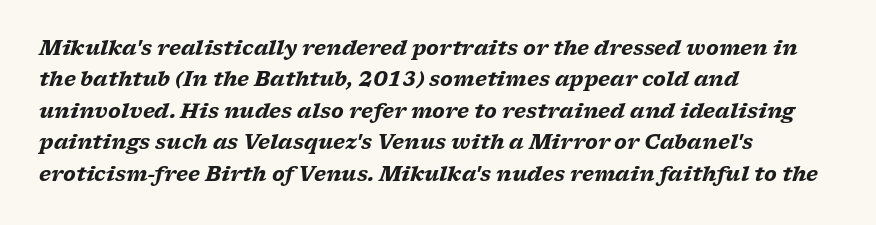
{"italic": "yes", "lean": "right", "slant_degrees": 17, "bold": "yes", "underline": "no", "align": "left", "line_spacing": "normal", "line_spacing_ratio": 1.57, "letter_spacing": "normal", "letter_spacing_em": 0.0, "glyph_px": 20}
